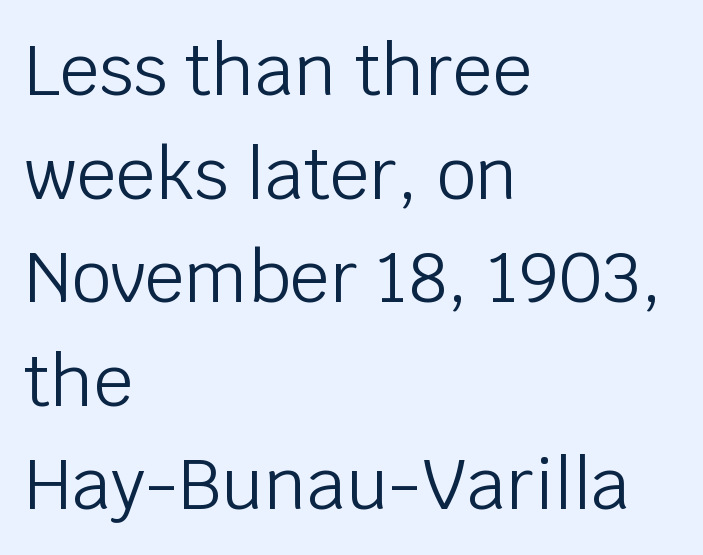
The image shows 70 px light sans-serif type, upright; set left-aligned, normal line spacing (1.48x), normal letter spacing, not underlined; low stroke contrast and a large x-height.
